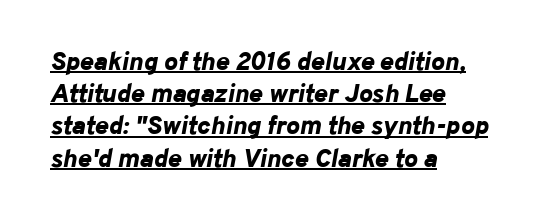
Q: Is the text bold? A: Yes.
Q: Is the text italic (slanted)? A: Yes, it leans right by about 10 degrees.
Q: Is the text underlined? A: Yes.
Q: How is the paragraph aligned? A: Left-aligned.
Q: Is the spacing between letters normal or unusually wide? A: Normal.
